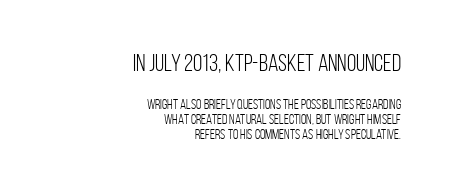
Q: Is the text bold? A: No.
Q: Is the text italic (slanted)? A: No, it is upright.
Q: Is the text underlined? A: No.
Q: How is the paragraph aligned? A: Right-aligned.
Q: Is the spacing between letters normal or unusually wide? A: Normal.
Q: Is the spacing between lines tight, normal or loose? A: Tight.
Q: Which block of text is set in a larger size, the first (top) or the second (bottom)? A: The first (top) one.
